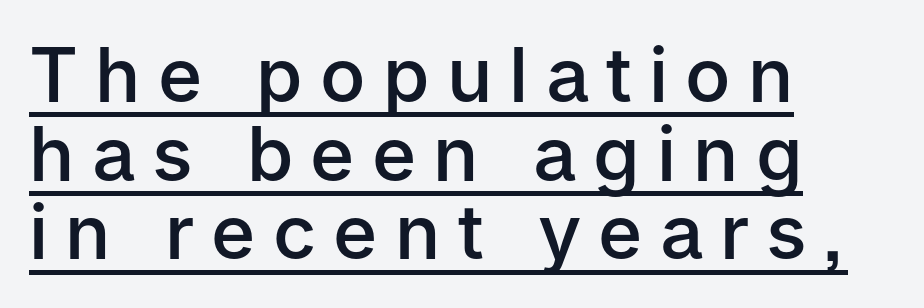
The image shows 75 px semibold sans-serif type, upright; set left-aligned, tight line spacing (1.05x), unusually wide letter spacing (+0.23 em), underlined; low stroke contrast and a medium x-height.
